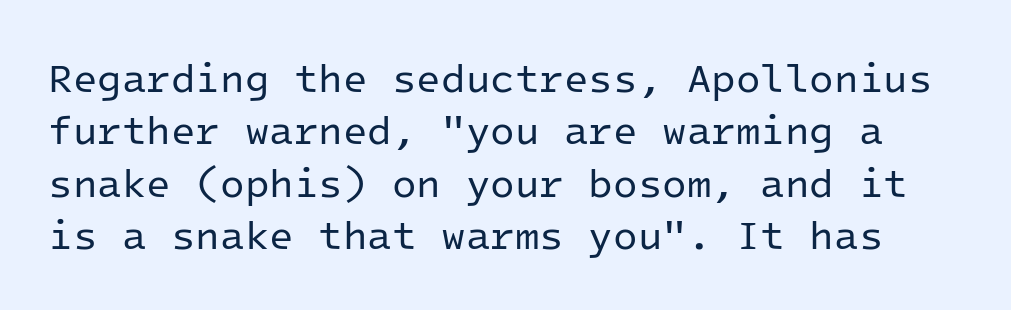
The image shows 40 px regular-weight sans-serif type, upright, monospaced; set normal line spacing (1.31x), normal letter spacing, not underlined; low stroke contrast and a medium x-height.
